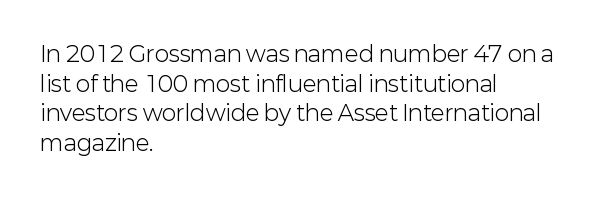
The image shows 22 px text type, upright; set left-aligned, normal line spacing (1.35x), normal letter spacing, not underlined.
